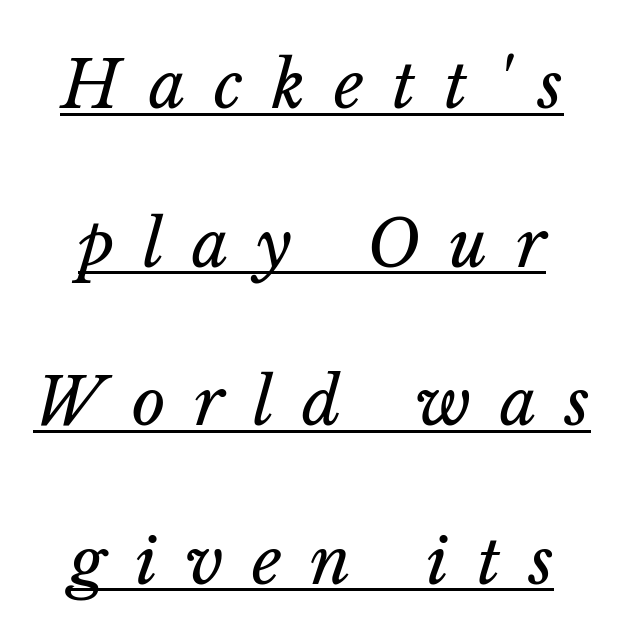
Students, observe: this is what heavily led, spacious text looks like. A rule runs beneath these lines of type. The letterforms sit at book weight or below. Glyph-to-glyph distance is far greater than everyday printed text.
